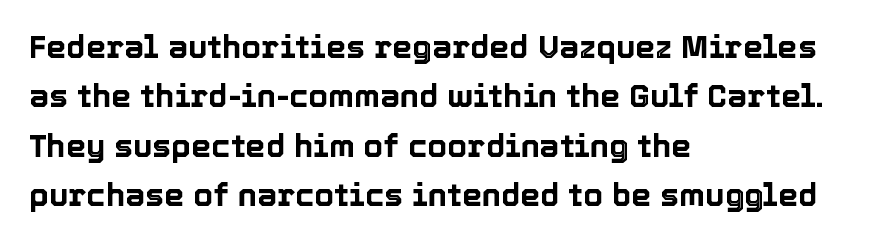
Q: Is the text italic (slanted)? A: No, it is upright.
Q: Is the text underlined? A: No.
Q: How is the paragraph aligned? A: Left-aligned.
Q: Is the spacing between letters normal or unusually wide? A: Normal.
Q: Is the spacing between lines tight, normal or loose? A: Normal.
Q: Width (condensed, normal, or wide)? A: Normal.
Q: x-height? A: Medium.
Q: Monospaced? A: No.
